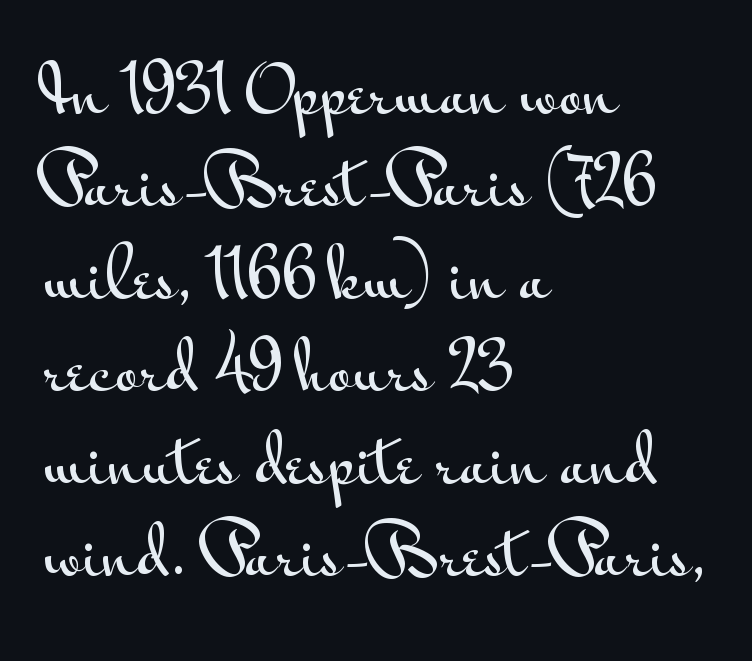
Clear beneath every line of the passage. Short note: letters normally spaced. The type family on display is of the sans-serif kind. These lines stack with their left ends in a neat column. A typesetter would call this proportional, since set widths differ per character.
